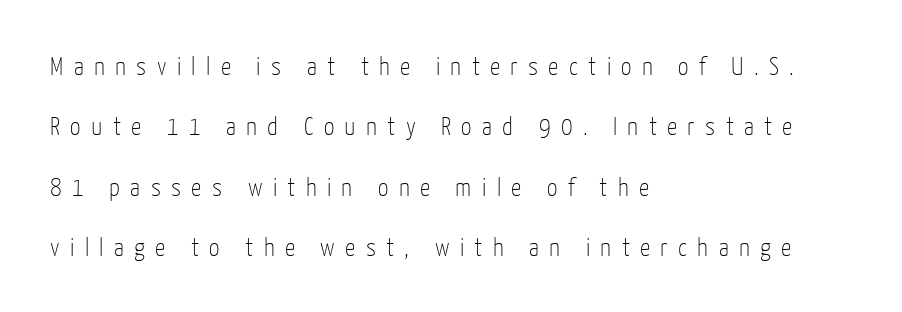
Tracking here is generous; glyphs stand well apart from one another. Reading down the column, the eye jumps a long way to each next line. The letterforms sit at book weight or below. Italic? Not at all — the glyphs are vertical. Short and long lines alike share a common starting point at left.
